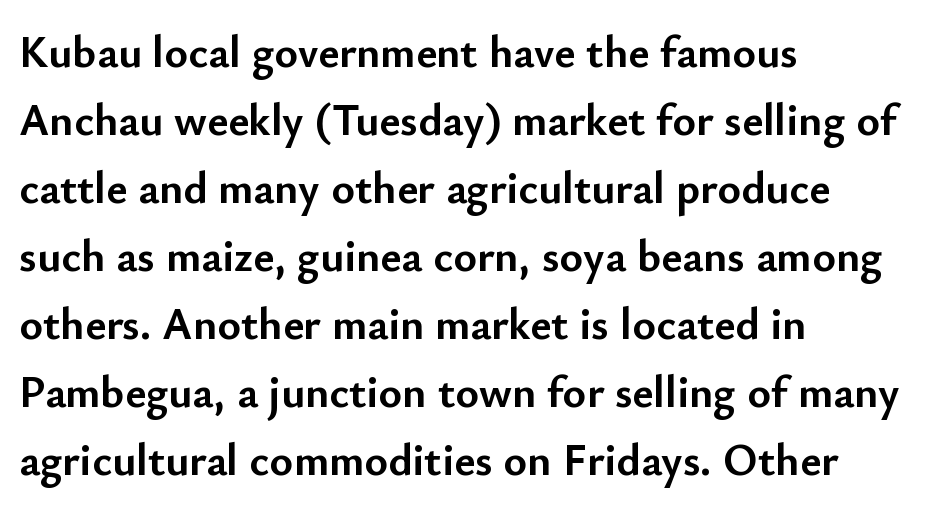
Proportional: the letters do not fall into vertical columns. Is there much room between lines? A standard amount, neither cramped nor airy. The paragraph shown leans on its left margin. As a designer I'd log this as weight 700, bold. Look at the bottom of the vertical strokes: they stop flat, with no serifs. Posture: upright roman.
